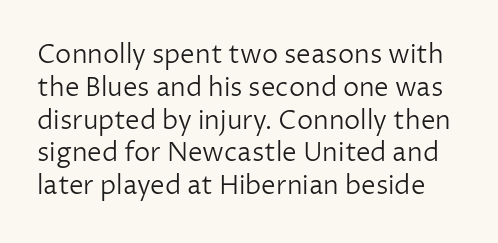
The image shows 26 px text type, upright; set normal line spacing (1.26x), normal letter spacing, not underlined.
